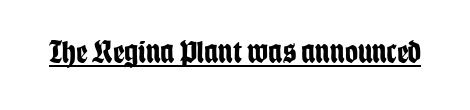
Is there an underline? Yes — a line sits under the letters. If you drew a line through each stem, it would be perfectly vertical. The letters are bold, with thick, heavy strokes. Is the letter spacing exaggerated? No — it looks like the ordinary default. The text was rendered using a sans face with plain stroke endings.
